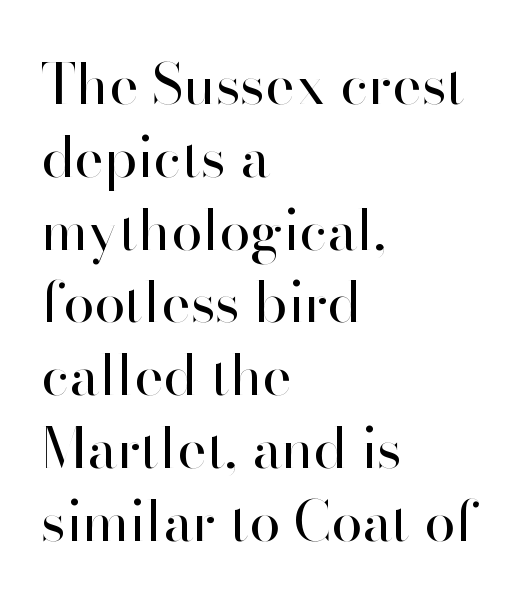
Layout note: lines flush left. Leading: standard. I'd call this a sans setting — the letters go barefoot. This sample has the flowing, uneven cadence of proportional lettering. Descenders are the only things crossing below the line.
